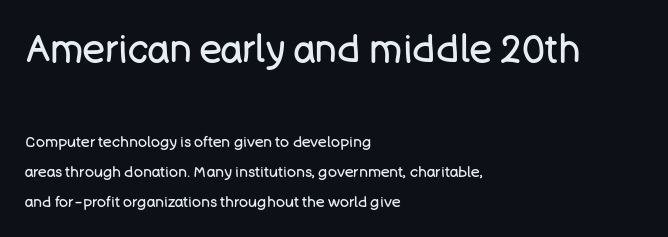
Q: Is the text bold? A: No.
Q: Is the text italic (slanted)? A: No, it is upright.
Q: Is the typeface a serif or a sans-serif typeface? A: Sans-serif.
Q: Is the text underlined? A: No.
Q: How is the paragraph aligned? A: Left-aligned.
Q: Is the spacing between letters normal or unusually wide? A: Normal.
Q: Is the spacing between lines tight, normal or loose? A: Loose.
Q: Which block of text is set in a larger size, the first (top) or the second (bottom)? A: The first (top) one.
Q: Width (condensed, normal, or wide)? A: Normal.
Q: Stroke contrast? A: Low.
Q: x-height? A: Large.
Q: Monospaced? A: No.
